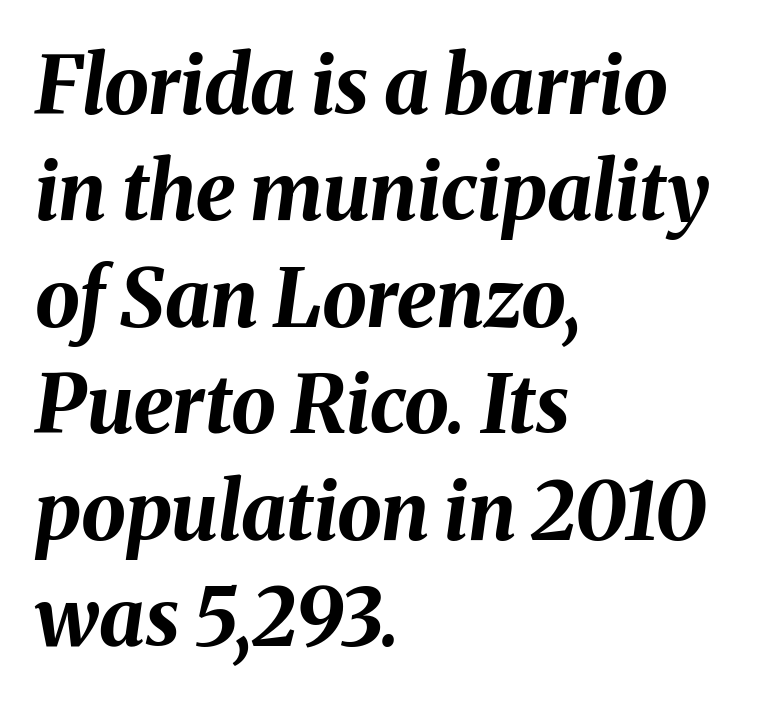
Q: Is the text bold? A: Yes.
Q: Is the text italic (slanted)? A: Yes, it leans right by about 8 degrees.
Q: Is the text underlined? A: No.
Q: How is the paragraph aligned? A: Left-aligned.
Q: Is the spacing between letters normal or unusually wide? A: Normal.
Q: Is the spacing between lines tight, normal or loose? A: Normal.
Q: Width (condensed, normal, or wide)? A: Normal.
Q: Stroke contrast? A: Medium.
Q: x-height? A: Medium.
Q: Monospaced? A: No.
